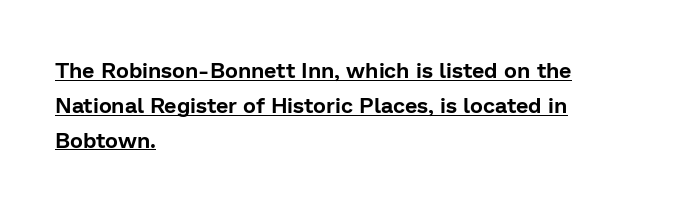
Q: Is the text italic (slanted)? A: No, it is upright.
Q: Is the text underlined? A: Yes.
Q: How is the paragraph aligned? A: Left-aligned.
Q: Is the spacing between letters normal or unusually wide? A: Normal.
Q: Is the spacing between lines tight, normal or loose? A: Normal.
